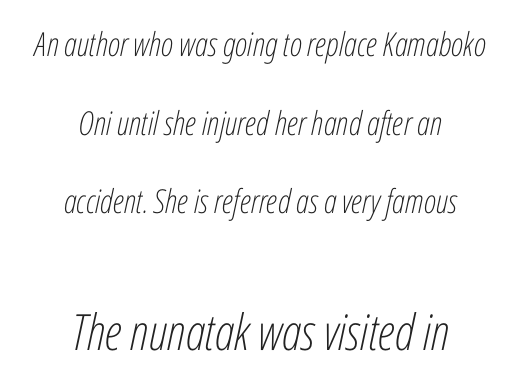
{"italic": "yes", "lean": "right", "slant_degrees": 12, "bold": "no", "weight": "light", "width": "condensed", "stroke_contrast": "low", "x_height": "medium", "monospaced": "no", "underline": "no", "align": "center", "line_spacing": "loose", "line_spacing_ratio": 2.38, "letter_spacing": "normal", "letter_spacing_em": 0.0, "larger_block": "second", "size_ratio": 1.52, "glyph_px": 50}
